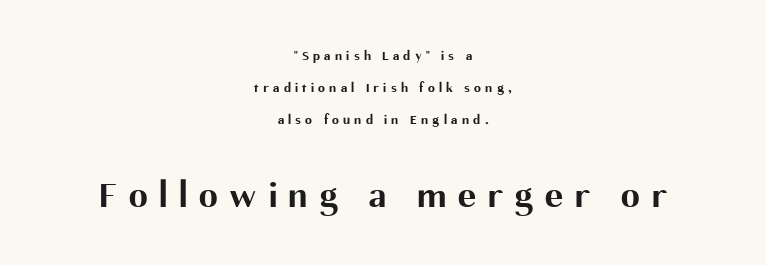
Q: Is the text bold? A: Yes.
Q: Is the text italic (slanted)? A: No, it is upright.
Q: Is the typeface a serif or a sans-serif typeface? A: Sans-serif.
Q: Is the text underlined? A: No.
Q: How is the paragraph aligned? A: Centered.
Q: Is the spacing between letters normal or unusually wide? A: Unusually wide.
Q: Is the spacing between lines tight, normal or loose? A: Loose.
Q: Which block of text is set in a larger size, the first (top) or the second (bottom)? A: The second (bottom) one.
Q: Width (condensed, normal, or wide)? A: Normal.
Q: Stroke contrast? A: Medium.
Q: x-height? A: Medium.
Q: Monospaced? A: No.
